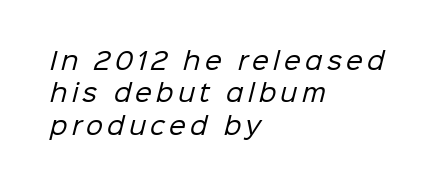
{"bold": "no", "underline": "no", "align": "left", "line_spacing": "normal", "line_spacing_ratio": 1.35, "glyph_px": 24}
